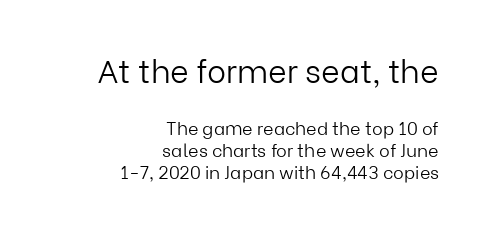
The image shows 32 px light sans-serif type, upright; set right-aligned, line spacing 1.22x, normal letter spacing, not underlined; the first (top) block is 1.78x larger; low stroke contrast and a medium x-height.
